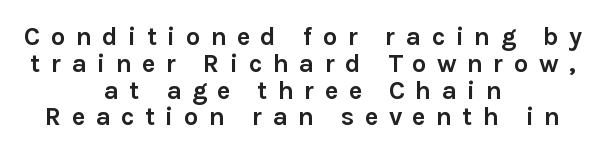
Q: Is the text bold? A: Yes.
Q: Is the text italic (slanted)? A: No, it is upright.
Q: Is the text underlined? A: No.
Q: How is the paragraph aligned? A: Centered.
Q: Is the spacing between letters normal or unusually wide? A: Unusually wide.
Q: Is the spacing between lines tight, normal or loose? A: Tight.
